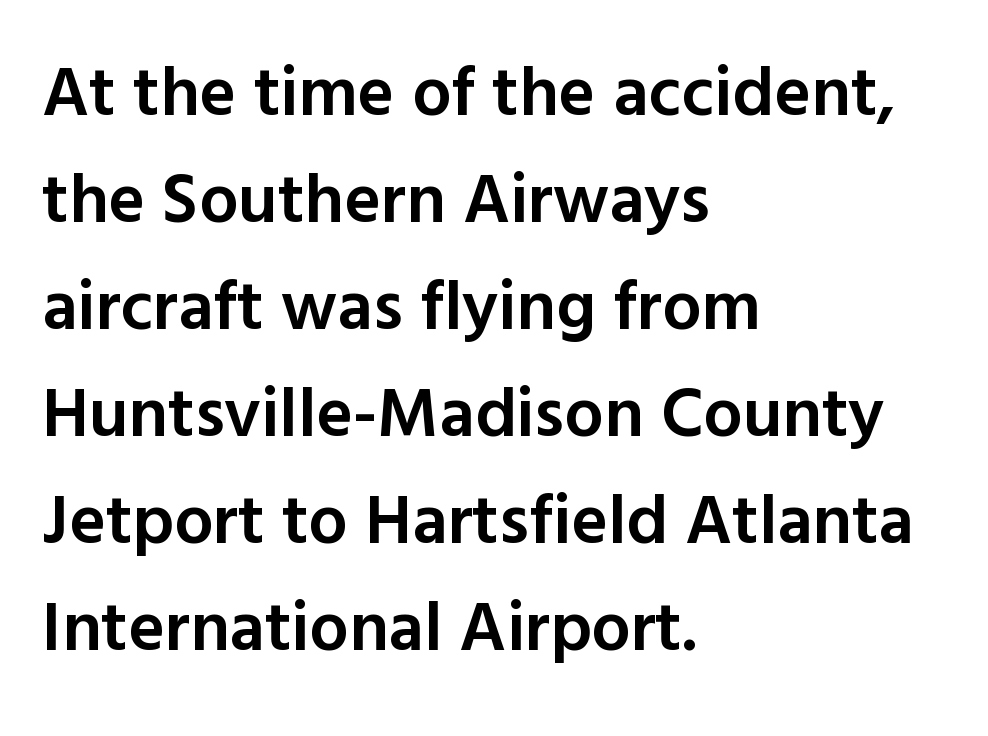
The image shows 70 px semibold sans-serif type, upright; set left-aligned, normal line spacing (1.53x), normal letter spacing, not underlined; a medium x-height.
